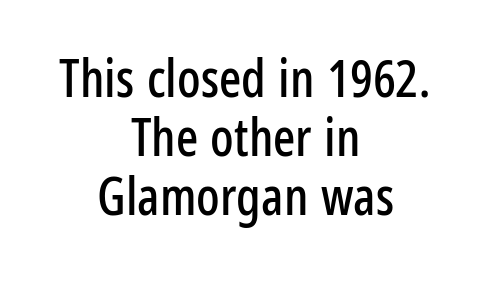
Q: Is the text italic (slanted)? A: No, it is upright.
Q: Is the typeface a serif or a sans-serif typeface? A: Sans-serif.
Q: Is the text underlined? A: No.
Q: How is the paragraph aligned? A: Centered.
Q: Is the spacing between letters normal or unusually wide? A: Normal.
Q: Is the spacing between lines tight, normal or loose? A: Tight.
Q: Width (condensed, normal, or wide)? A: Condensed.
Q: Stroke contrast? A: Low.
Q: x-height? A: Medium.
Q: Monospaced? A: No.
